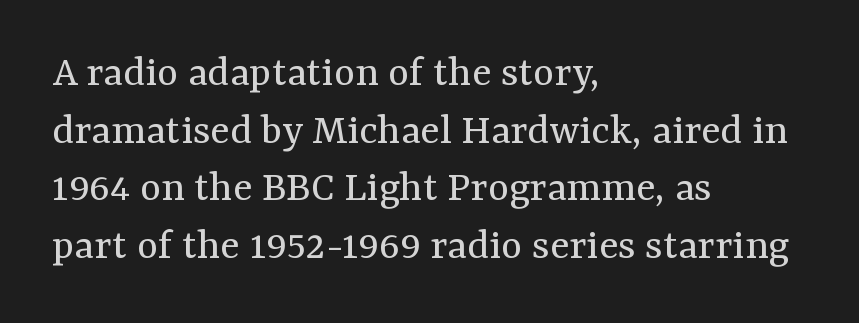
Q: Is the text bold? A: No.
Q: Is the text italic (slanted)? A: No, it is upright.
Q: Is the typeface a serif or a sans-serif typeface? A: Serif.
Q: Is the text underlined? A: No.
Q: How is the paragraph aligned? A: Left-aligned.
Q: Is the spacing between letters normal or unusually wide? A: Normal.
Q: Is the spacing between lines tight, normal or loose? A: Normal.
Q: Width (condensed, normal, or wide)? A: Normal.
Q: Stroke contrast? A: Medium.
Q: x-height? A: Medium.
Q: Monospaced? A: No.
